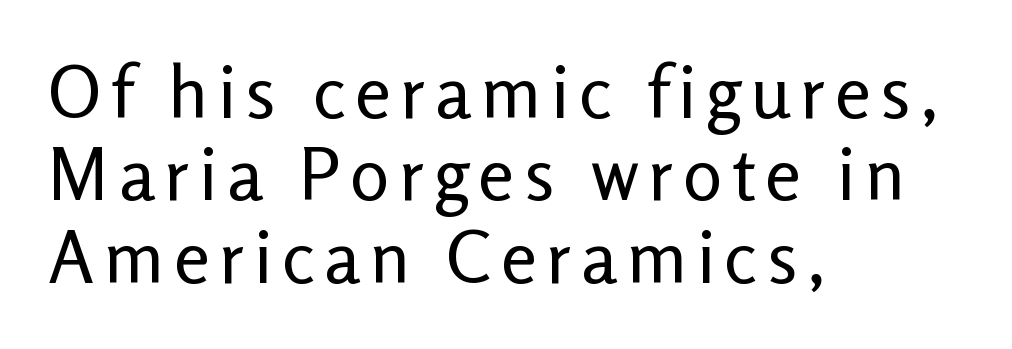
Every character sits straight up, as roman type does. Rule under the text: the space is simply empty. Summary of weight: not heavy and not bold. Layout note: lines flush left. This sample has the flowing, uneven cadence of proportional lettering.
